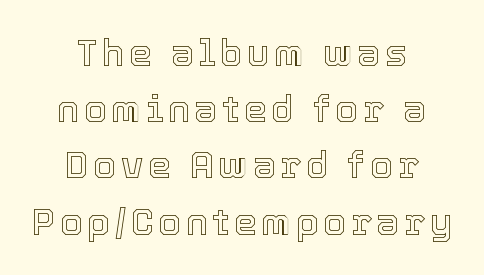
Q: Is the text italic (slanted)? A: No, it is upright.
Q: Is the text underlined? A: No.
Q: How is the paragraph aligned? A: Centered.
Q: Is the spacing between lines tight, normal or loose? A: Normal.
Q: Width (condensed, normal, or wide)? A: Normal.
Q: x-height? A: Medium.
Q: Monospaced? A: No.
